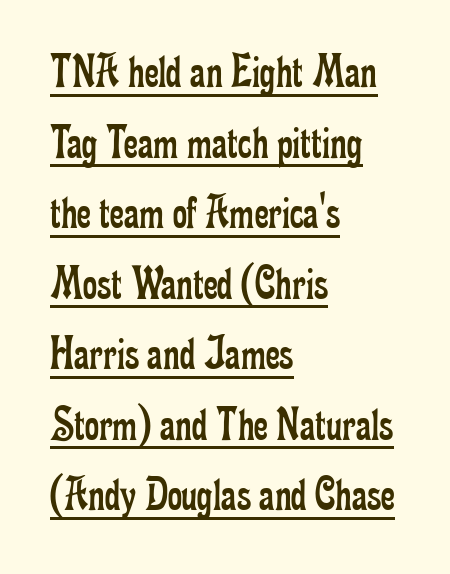
Q: Is the text bold? A: No.
Q: Is the text italic (slanted)? A: No, it is upright.
Q: Is the typeface a serif or a sans-serif typeface? A: Serif.
Q: Is the text underlined? A: Yes.
Q: How is the paragraph aligned? A: Left-aligned.
Q: Is the spacing between letters normal or unusually wide? A: Normal.
Q: Is the spacing between lines tight, normal or loose? A: Normal.
Q: Width (condensed, normal, or wide)? A: Condensed.
Q: Stroke contrast? A: Low.
Q: x-height? A: Small.
Q: Monospaced? A: No.
